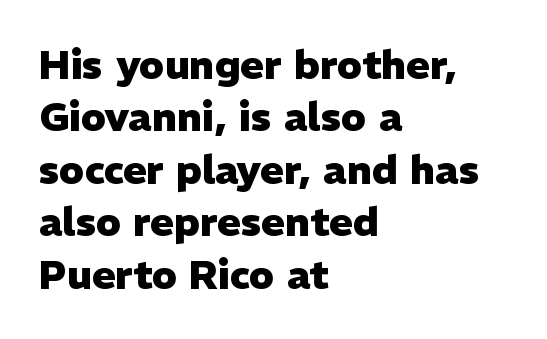
Every row of glyphs begins at an identical x-position on the left. A typesetter would call this leading conventional body-copy spacing. This is roman type, the default non-slanted kind. Is the type bold? Yes — the strokes are clearly thick and heavy.
